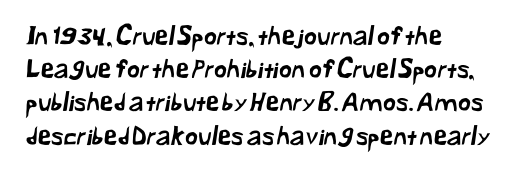
{"underline": "no", "align": "left", "line_spacing": "normal", "line_spacing_ratio": 1.33, "letter_spacing": "normal", "letter_spacing_em": 0.0, "glyph_px": 25}
